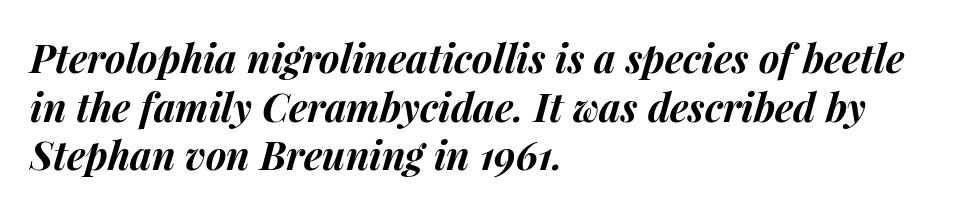
{"italic": "yes", "lean": "right", "slant_degrees": 15, "bold": "yes", "weight": "bold", "width": "normal", "stroke_contrast": "medium", "x_height": "medium", "monospaced": "no", "underline": "no", "align": "left", "line_spacing": "normal", "line_spacing_ratio": 1.25, "letter_spacing": "normal", "letter_spacing_em": 0.0, "glyph_px": 39}
